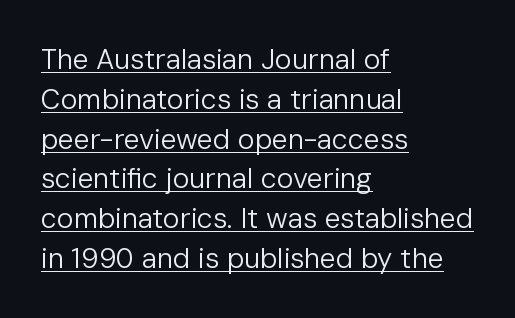
Observe the ordinary spacing: letters are neighbours, not strangers. This block has exactly the height ordinary leading produces. A typesetter would call this proportional, since set widths differ per character. Stroke mass is kept to a normal reading level or below.
